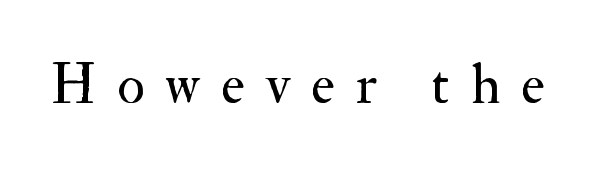
{"serif": "yes", "italic": "no", "bold": "no", "weight": "regular", "width": "normal", "stroke_contrast": "medium", "x_height": "small", "monospaced": "no", "underline": "no", "letter_spacing": "wide", "letter_spacing_em": 0.38, "glyph_px": 56}
